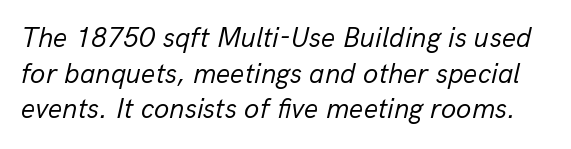
{"italic": "yes", "lean": "right", "slant_degrees": 13, "bold": "no", "weight": "regular", "width": "normal", "stroke_contrast": "low", "x_height": "medium", "monospaced": "no", "underline": "no", "line_spacing": "normal", "line_spacing_ratio": 1.27, "letter_spacing": "normal", "letter_spacing_em": 0.0, "glyph_px": 28}
